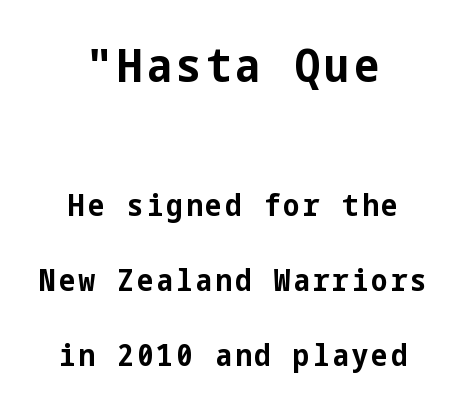
These lines stack symmetrically, like a column narrowing and widening about its center. Plenty of ink on the page — the face is bold. Successive baselines arrive slowly, with a big drop between each. The earlier block is typeset at a bigger size than the later block. Nope, not italic — everything's standing straight. This rendering employs a face without finishing strokes, i.e., a sans-serif.
